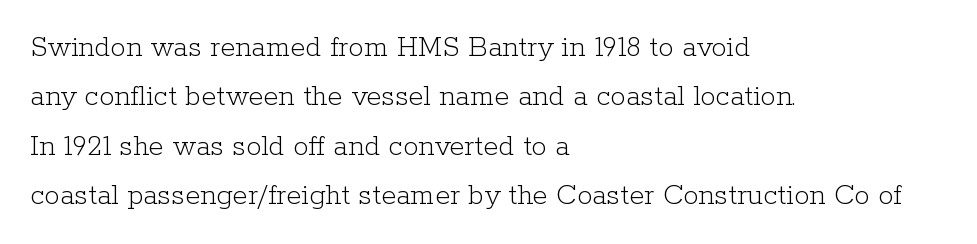
A typesetter would call this proportional, since set widths differ per character. No chunkiness to these letters — they're not bold. Are there feet on the stems? There are — it's a serif. These lines were composed using upright roman letters. The words here are not underlined. Line beginnings align vertically; line endings do not.
